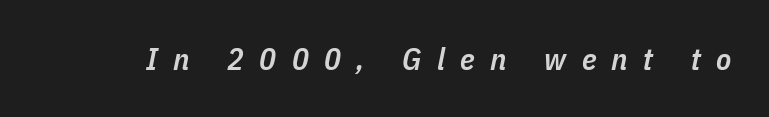
The image shows 31 px semibold, condensed type, italic (leaning right); set unusually wide letter spacing (+0.5 em), not underlined; low stroke contrast and a medium x-height.
